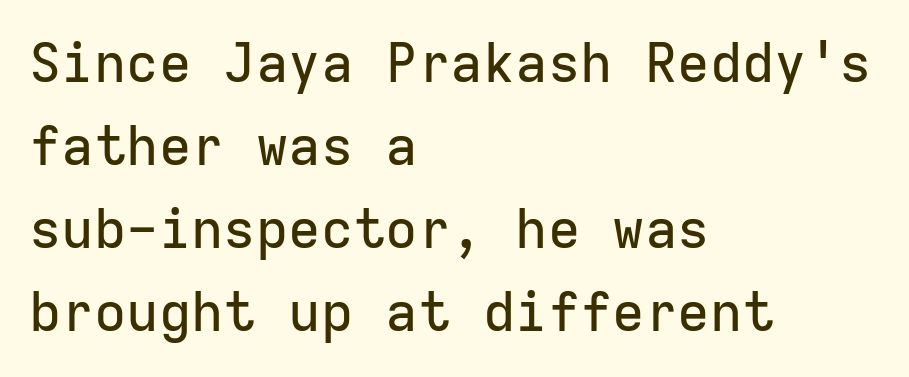
The image shows 54 px sans-serif type, upright, monospaced; set left-aligned, normal line spacing (1.54x), normal letter spacing, not underlined; low stroke contrast and a medium x-height.
